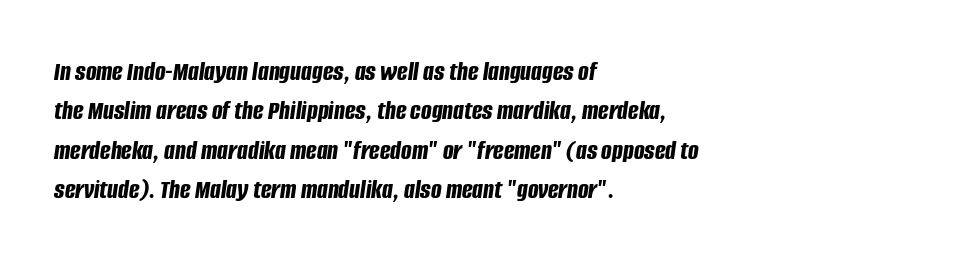
The image shows 28 px bold, condensed type, italic (leaning right); set left-aligned, normal line spacing (1.41x), normal letter spacing, not underlined; low stroke contrast and a large x-height.
